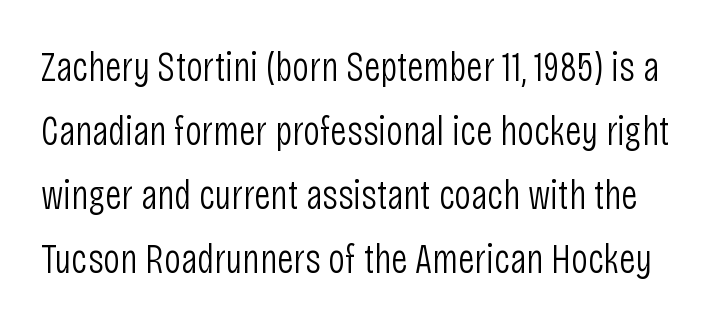
The type family on display is of the sans-serif kind. The lettering holds an erect, upright posture throughout. The passage shown is typed in a proportional face where columns would drift. Regarding leading, the lines here are spaced in the standard way.
